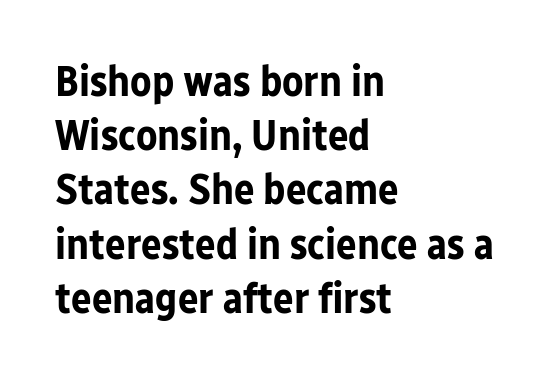
Q: Is the text bold? A: Yes.
Q: Is the text italic (slanted)? A: No, it is upright.
Q: Is the typeface a serif or a sans-serif typeface? A: Sans-serif.
Q: Is the text underlined? A: No.
Q: How is the paragraph aligned? A: Left-aligned.
Q: Is the spacing between letters normal or unusually wide? A: Normal.
Q: Is the spacing between lines tight, normal or loose? A: Normal.
Q: Width (condensed, normal, or wide)? A: Normal.
Q: Stroke contrast? A: Low.
Q: x-height? A: Medium.
Q: Monospaced? A: No.
